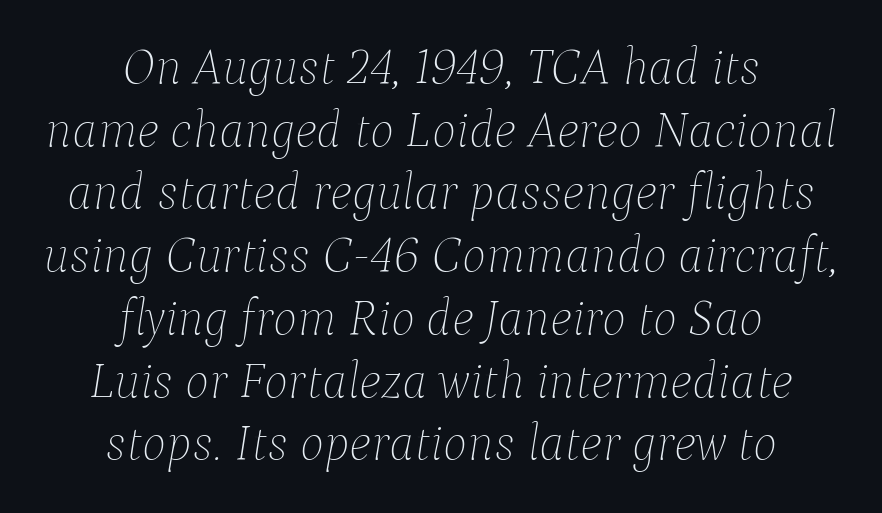
Q: Is the text bold? A: No.
Q: Is the text italic (slanted)? A: Yes, it leans right by about 9 degrees.
Q: Is the text underlined? A: No.
Q: How is the paragraph aligned? A: Centered.
Q: Is the spacing between letters normal or unusually wide? A: Normal.
Q: Width (condensed, normal, or wide)? A: Normal.
Q: Stroke contrast? A: Low.
Q: x-height? A: Medium.
Q: Monospaced? A: No.
